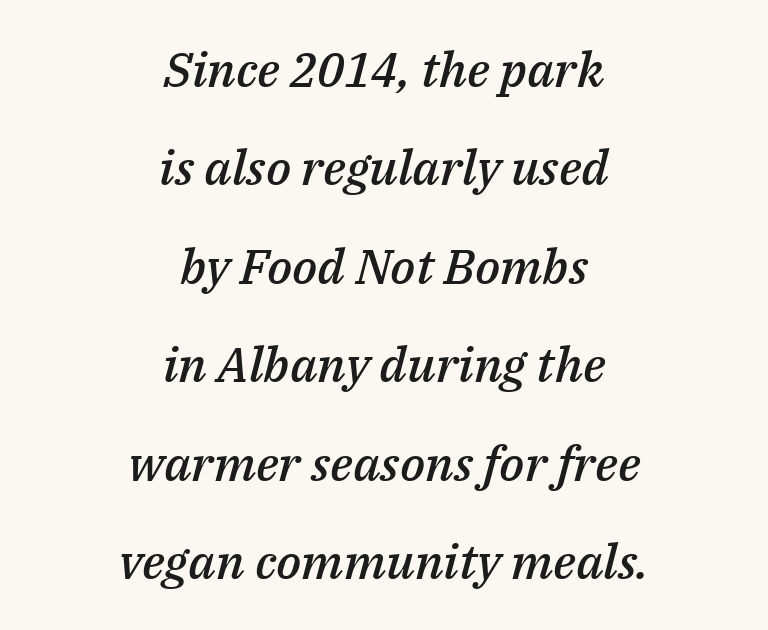
Q: Is the text bold? A: Semi-bold.
Q: Is the text italic (slanted)? A: Yes, it leans right by about 14 degrees.
Q: Is the text underlined? A: No.
Q: How is the paragraph aligned? A: Centered.
Q: Is the spacing between letters normal or unusually wide? A: Normal.
Q: Is the spacing between lines tight, normal or loose? A: Loose.
Q: Width (condensed, normal, or wide)? A: Normal.
Q: Stroke contrast? A: Medium.
Q: x-height? A: Medium.
Q: Monospaced? A: No.
